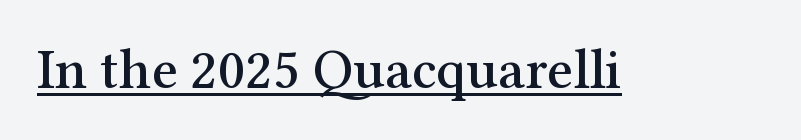
{"serif": "yes", "italic": "no", "width": "normal", "stroke_contrast": "medium", "x_height": "medium", "monospaced": "no", "underline": "yes", "letter_spacing": "normal", "letter_spacing_em": 0.0, "glyph_px": 57}
